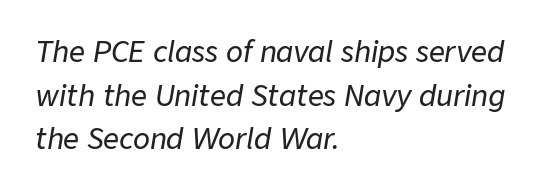
Horizontal alignment here is leftward, the default for most running prose. The rows are spaced the way most documents space them. The tracking reads as untouched default to a designer's eye. The rendering uses natural spacing where letterforms have individual widths. The area under the type is left untouched.
